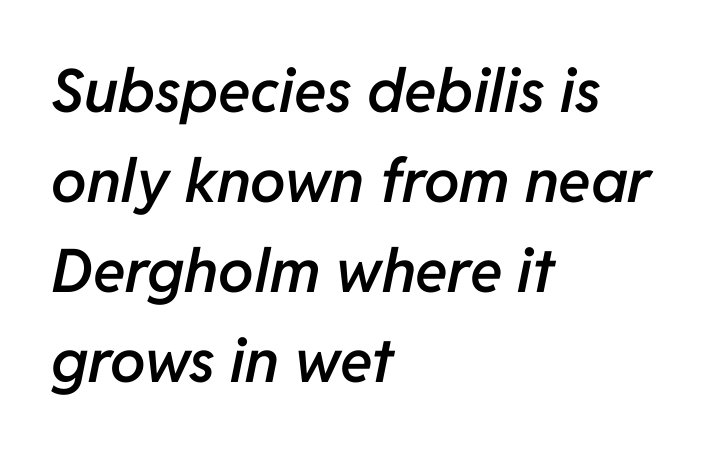
The words here are not underlined. Semibold letterforms, between regular and bold. The paragraph has a hard left edge and a soft right edge. These lines are rendered in a variable-pitch font. The letterforms sit shoulder to shoulder at normal distance.
